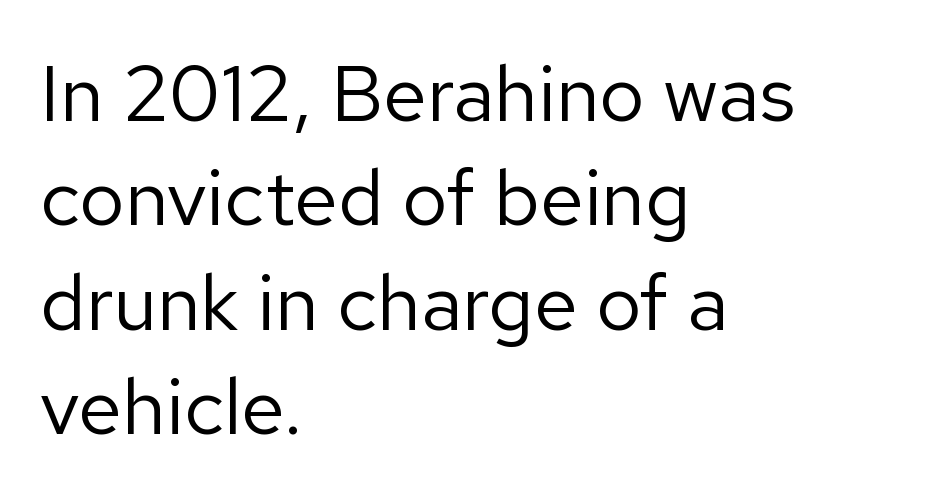
Q: Is the text bold? A: No.
Q: Is the text italic (slanted)? A: No, it is upright.
Q: Is the typeface a serif or a sans-serif typeface? A: Sans-serif.
Q: Is the text underlined? A: No.
Q: How is the paragraph aligned? A: Left-aligned.
Q: Is the spacing between letters normal or unusually wide? A: Normal.
Q: Is the spacing between lines tight, normal or loose? A: Normal.
Q: Width (condensed, normal, or wide)? A: Normal.
Q: Stroke contrast? A: Low.
Q: x-height? A: Medium.
Q: Monospaced? A: No.
